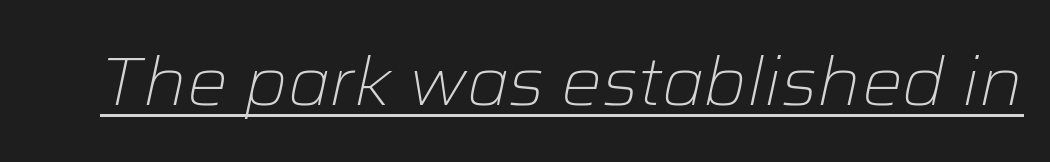
The rendering uses the underline text-decoration. Here the glyphs are tracked normally, forming tight word shapes. A typesetter would mark this as italic. Is this a heavy cut? Hardly; it is regular or lighter. You could not count columns in this text — the font is proportionally spaced.
